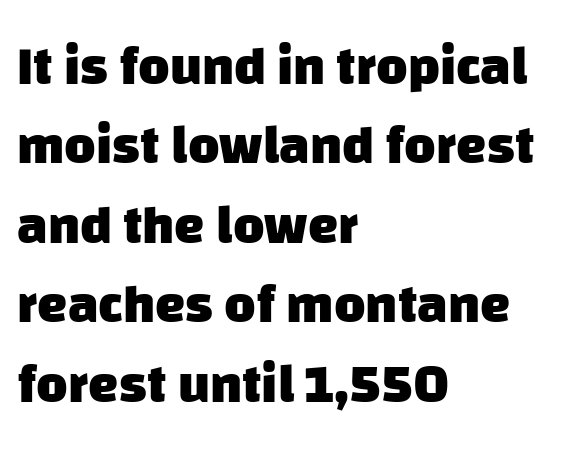
Note the varied advance widths — an 'i' is clearly narrower than an 'm'. The horizontal fit of the characters is conventional and even. Letterform terminals end flat and unadorned throughout the passage. Evenly set lines give the paragraph a standard silhouette. Anything drawn beneath the words? Only blank space. The lines in this sample share a left origin and differ only in where they stop.
